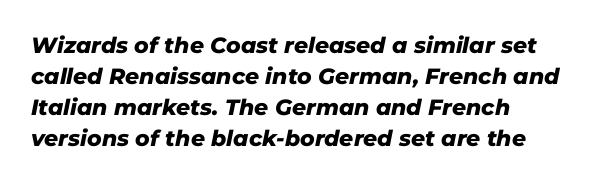
The image shows 22 px bold type, italic (leaning right); set normal line spacing (1.41x), normal letter spacing, not underlined.
